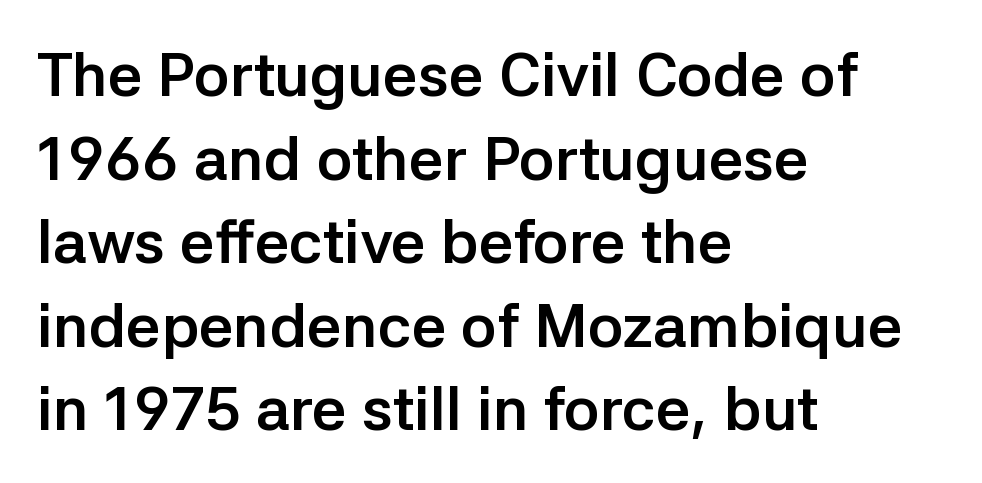
Q: Is the text bold? A: Yes.
Q: Is the text italic (slanted)? A: No, it is upright.
Q: Is the typeface a serif or a sans-serif typeface? A: Sans-serif.
Q: Is the text underlined? A: No.
Q: How is the paragraph aligned? A: Left-aligned.
Q: Is the spacing between letters normal or unusually wide? A: Normal.
Q: Is the spacing between lines tight, normal or loose? A: Normal.
Q: Width (condensed, normal, or wide)? A: Normal.
Q: Stroke contrast? A: Low.
Q: x-height? A: Medium.
Q: Monospaced? A: No.
